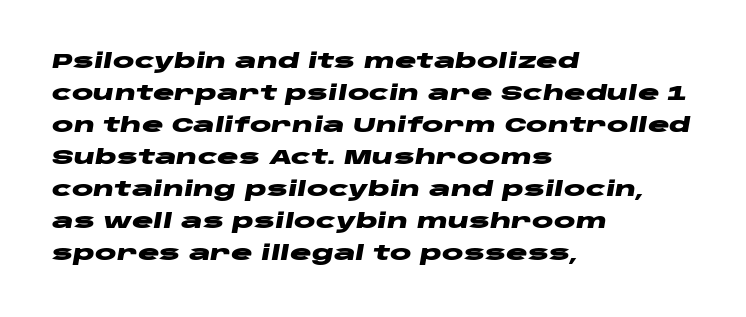
{"italic": "yes", "lean": "right", "slant_degrees": 10, "bold": "yes", "underline": "no", "align": "left", "line_spacing": "normal", "line_spacing_ratio": 1.6, "letter_spacing": "normal", "letter_spacing_em": 0.0, "glyph_px": 20}
